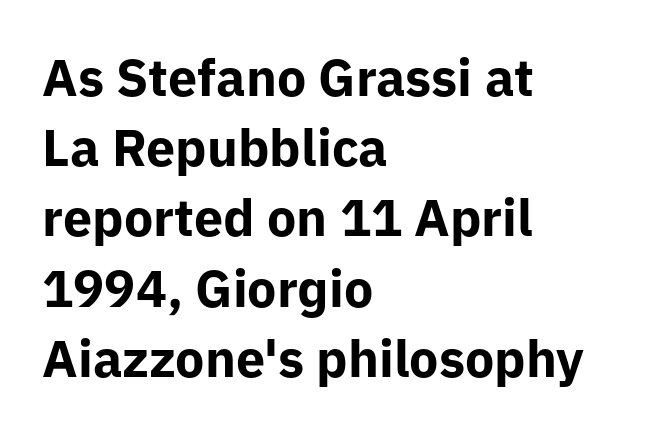
{"serif": "no", "italic": "no", "bold": "yes", "weight": "bold", "width": "normal", "stroke_contrast": "low", "x_height": "medium", "monospaced": "no", "underline": "no", "align": "left", "line_spacing": "normal", "line_spacing_ratio": 1.35, "letter_spacing": "normal", "letter_spacing_em": 0.0, "glyph_px": 52}
